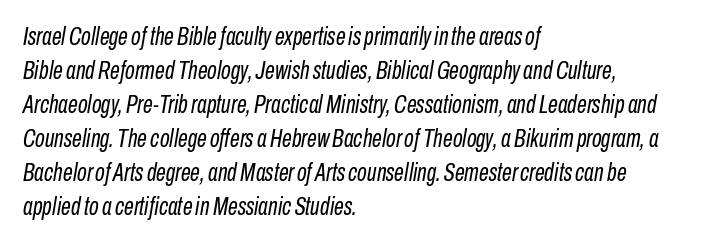
{"italic": "yes", "lean": "right", "slant_degrees": 10, "bold": "no", "underline": "no", "align": "left", "line_spacing": "normal", "line_spacing_ratio": 1.36, "letter_spacing": "normal", "letter_spacing_em": 0.0, "glyph_px": 25}
